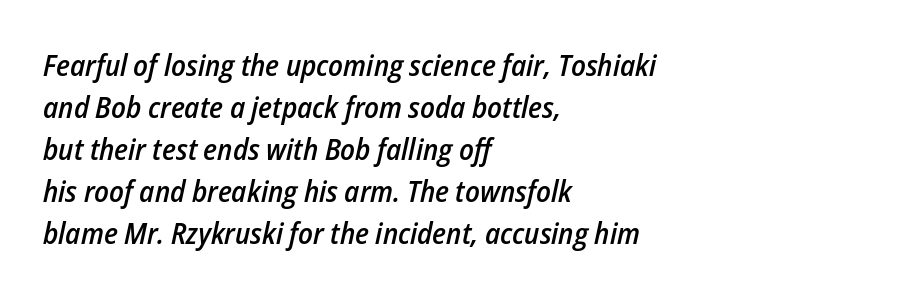
The image shows 30 px semibold, condensed type, italic (leaning right); set left-aligned, normal line spacing (1.4x), normal letter spacing, not underlined; low stroke contrast and a medium x-height.
